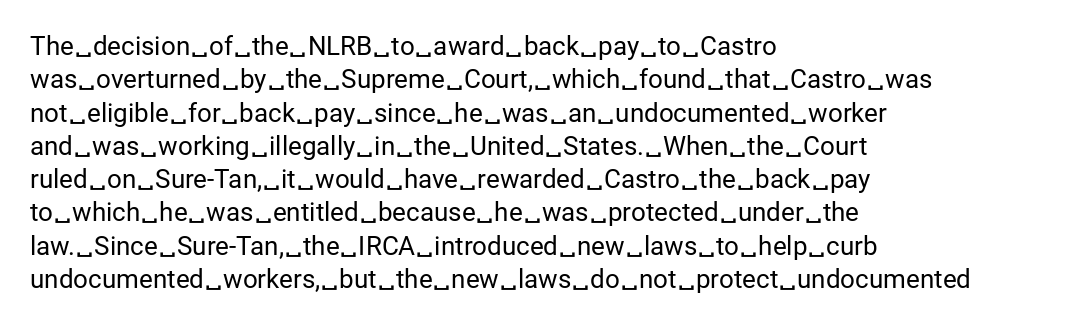
{"italic": "no", "bold": "no", "underline": "no", "align": "left", "line_spacing": "normal", "line_spacing_ratio": 1.28, "letter_spacing": "normal", "letter_spacing_em": 0.0, "glyph_px": 26}
